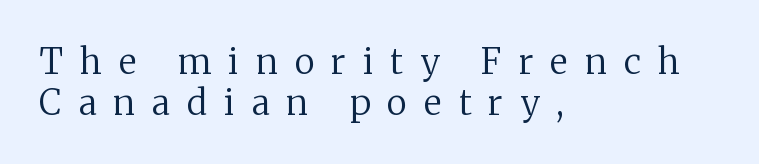
The ragged edge is on the right, which tells us the setting is flush left. Every stem runs plumb, perpendicular to the baseline. Weight class: somewhere from thin through regular. Underlining? Definitely not there. This rendering employs a face with finishing strokes, i.e., a serif.
